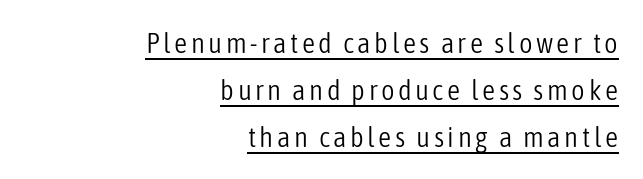
The image shows 29 px light, condensed sans-serif type, upright; set right-aligned, normal line spacing (1.62x), underlined; low stroke contrast and a medium x-height.
